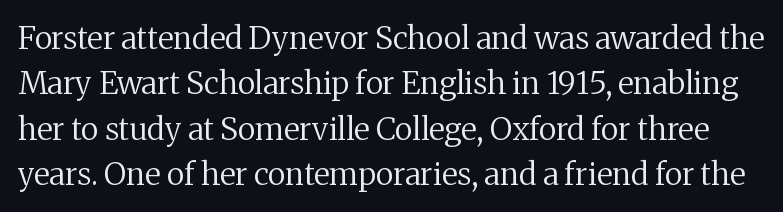
Q: Is the text bold? A: No.
Q: Is the text italic (slanted)? A: No, it is upright.
Q: Is the typeface a serif or a sans-serif typeface? A: Serif.
Q: Is the text underlined? A: No.
Q: Is the spacing between letters normal or unusually wide? A: Normal.
Q: Is the spacing between lines tight, normal or loose? A: Normal.
Q: Width (condensed, normal, or wide)? A: Normal.
Q: Stroke contrast? A: Medium.
Q: x-height? A: Medium.
Q: Monospaced? A: No.
